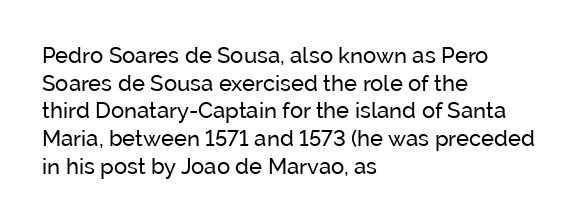
Q: Is the text bold? A: No.
Q: Is the text italic (slanted)? A: No, it is upright.
Q: Is the text underlined? A: No.
Q: How is the paragraph aligned? A: Left-aligned.
Q: Is the spacing between letters normal or unusually wide? A: Normal.
Q: Is the spacing between lines tight, normal or loose? A: Normal.
